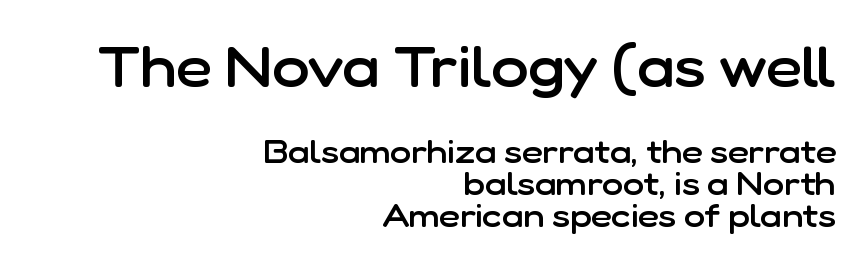
Q: Is the text bold? A: Semi-bold.
Q: Is the text italic (slanted)? A: No, it is upright.
Q: Is the typeface a serif or a sans-serif typeface? A: Sans-serif.
Q: Is the text underlined? A: No.
Q: How is the paragraph aligned? A: Right-aligned.
Q: Is the spacing between letters normal or unusually wide? A: Normal.
Q: Is the spacing between lines tight, normal or loose? A: Tight.
Q: Which block of text is set in a larger size, the first (top) or the second (bottom)? A: The first (top) one.
Q: Width (condensed, normal, or wide)? A: Normal.
Q: Stroke contrast? A: Low.
Q: x-height? A: Medium.
Q: Monospaced? A: No.
